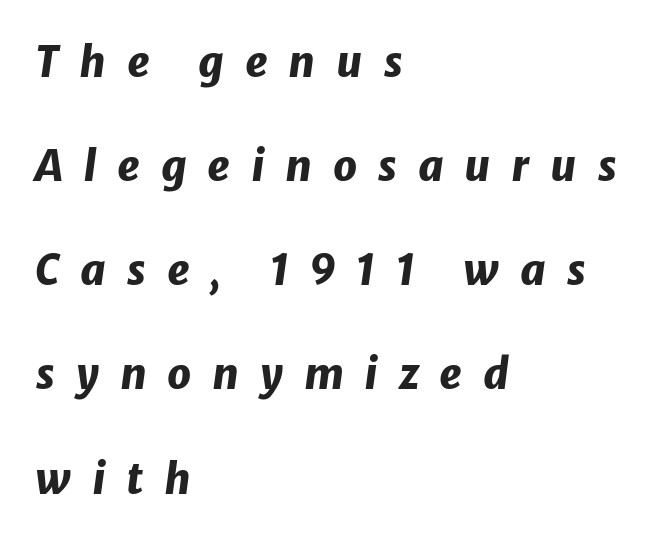
Q: Is the text bold? A: Yes.
Q: Is the text italic (slanted)? A: Yes, it leans right by about 8 degrees.
Q: Is the text underlined? A: No.
Q: How is the paragraph aligned? A: Left-aligned.
Q: Is the spacing between letters normal or unusually wide? A: Unusually wide.
Q: Is the spacing between lines tight, normal or loose? A: Loose.
Q: Width (condensed, normal, or wide)? A: Normal.
Q: Stroke contrast? A: Low.
Q: x-height? A: Medium.
Q: Monospaced? A: No.
